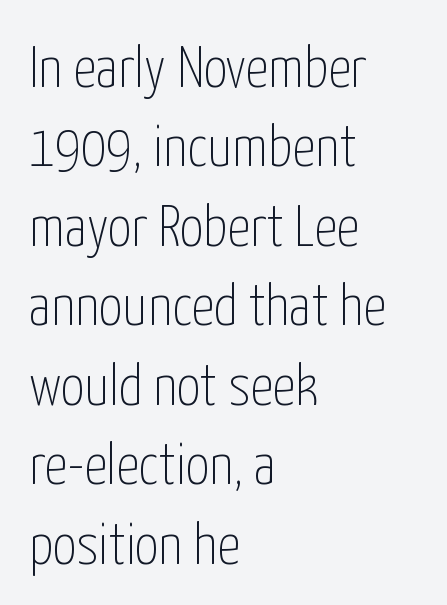
The image shows 58 px thin, condensed sans-serif type, upright; set left-aligned, normal line spacing (1.37x), normal letter spacing, not underlined; low stroke contrast and a medium x-height.
